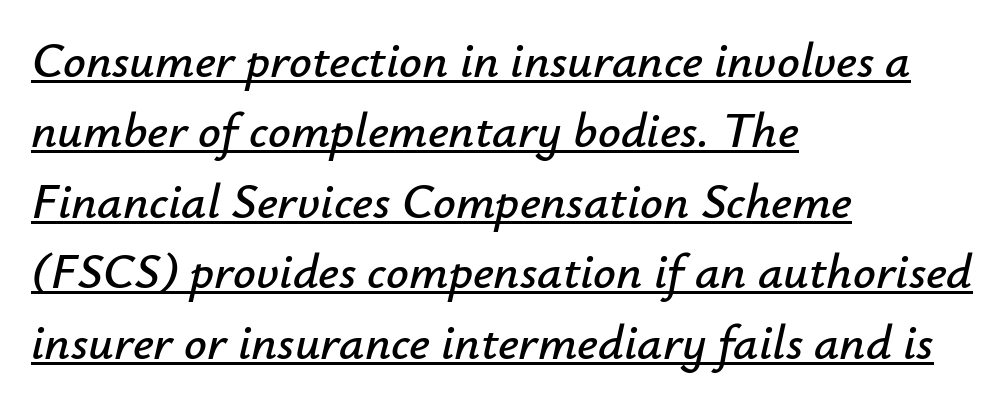
The image shows 50 px text type, italic (leaning right); set left-aligned, normal line spacing (1.41x), normal letter spacing, underlined; low stroke contrast and a small x-height.
